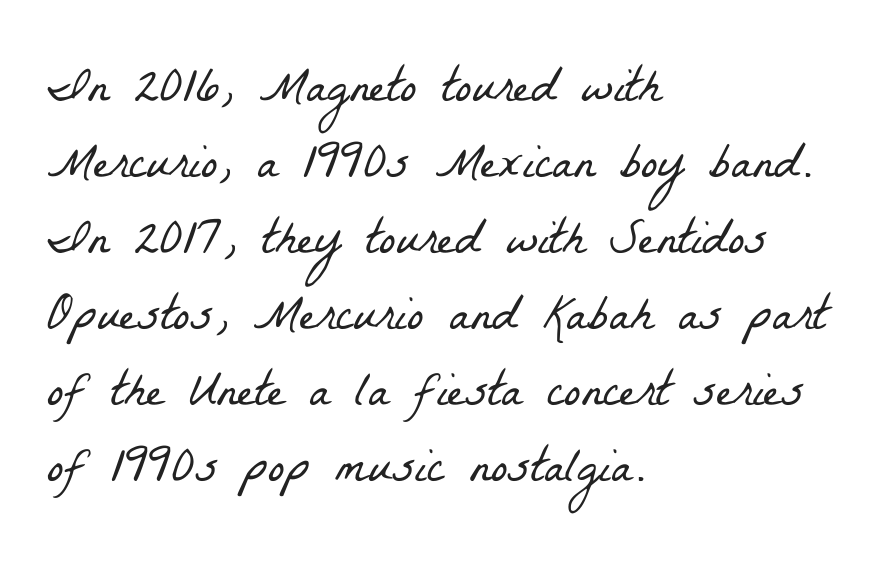
The image shows 50 px light, condensed serif type; set left-aligned, normal line spacing (1.52x), normal letter spacing, not underlined; low stroke contrast and a medium x-height.
